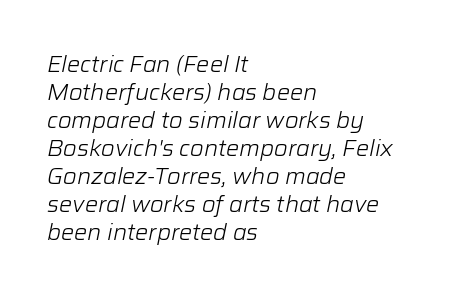
The image shows 22 px text type, italic (leaning right); set left-aligned, normal line spacing (1.27x), normal letter spacing, not underlined.
